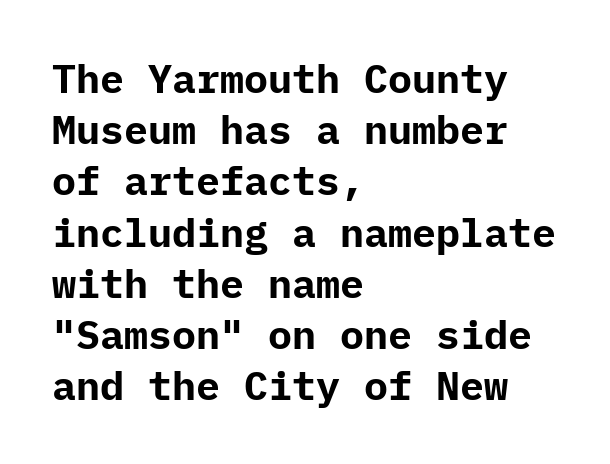
Does the lettering tilt? It doesn't — this is upright. Normally led — the rows are evenly, conventionally spaced. Honestly, the letter spacing is just normal — you wouldn't notice it. Underline: absent. The type family on display is of the sans-serif kind. The paragraph shown leans on its left margin.
